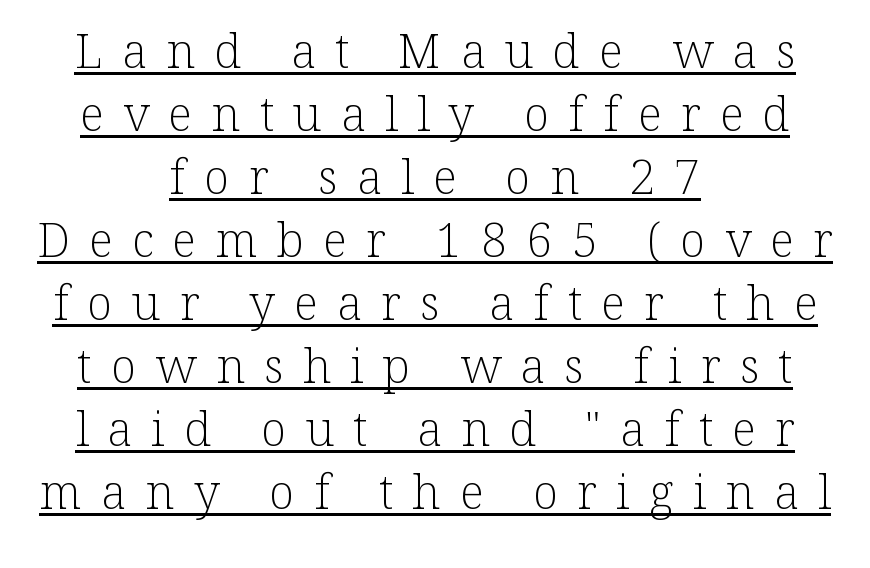
The image shows 47 px light serif type, upright; set centered, normal line spacing (1.34x), unusually wide letter spacing (+0.41 em), underlined; low stroke contrast and a medium x-height.
